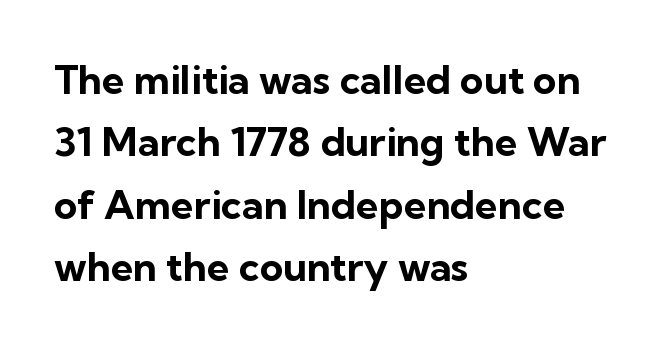
The image shows 40 px bold sans-serif type, upright; set left-aligned, normal line spacing (1.56x), normal letter spacing, not underlined; low stroke contrast and a medium x-height.
